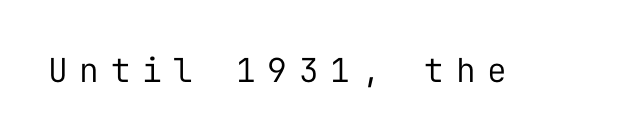
The glyphs are unaccompanied by any horizontal stroke below them. The font is comparable to plain body text, perhaps lighter. Serif or sans? Sans — the stroke terminals are bare. Ordinary non-slanted type is in use. The passage shown is typed in a monospace face where columns stay perfectly aligned.
